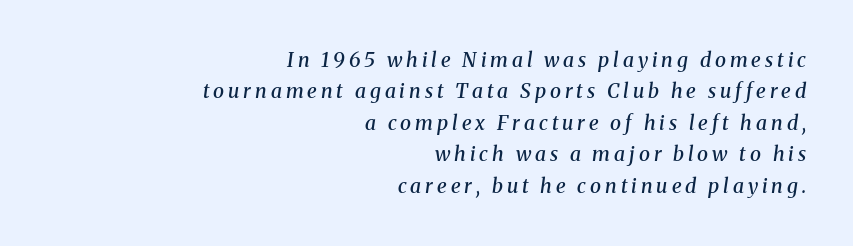
The image shows 20 px text type, italic (leaning right); set right-aligned, normal line spacing (1.57x), unusually wide letter spacing (+0.2 em), not underlined.
